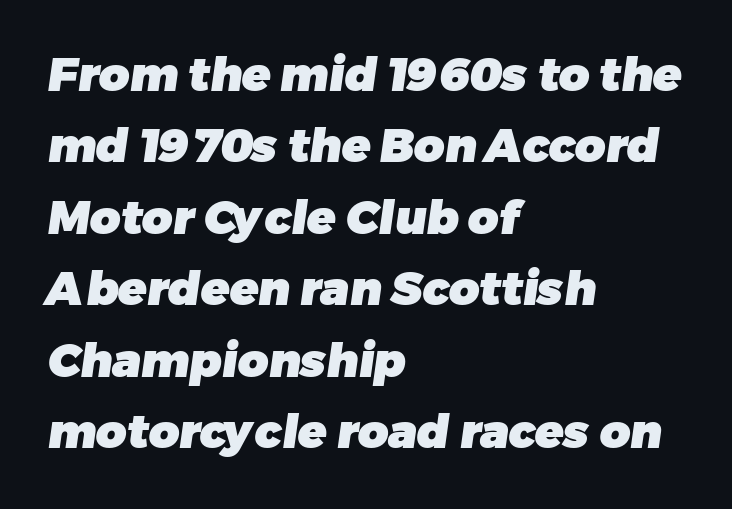
In terms of weight, the rendering is a true, heavy bold. A clean baseline with only descenders dipping below it. Vertically, the passage feels balanced, rows spaced as you'd expect. In terms of letterform style, serifs are entirely absent. Character widths vary here, with narrow letters taking less room than wide ones.
